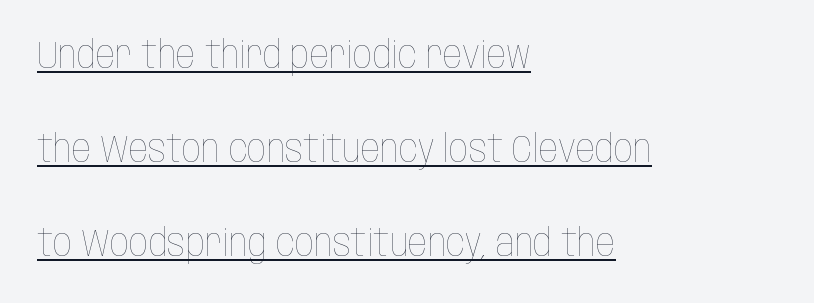
Q: Is the text bold? A: No.
Q: Is the text italic (slanted)? A: No, it is upright.
Q: Is the text underlined? A: Yes.
Q: How is the paragraph aligned? A: Left-aligned.
Q: Is the spacing between letters normal or unusually wide? A: Normal.
Q: Is the spacing between lines tight, normal or loose? A: Loose.
Q: Width (condensed, normal, or wide)? A: Condensed.
Q: Stroke contrast? A: Low.
Q: x-height? A: Large.
Q: Monospaced? A: No.
